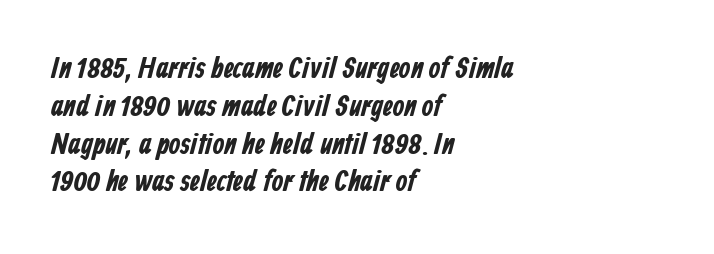
The image shows 30 px bold, condensed sans-serif type; set left-aligned, normal line spacing (1.26x), normal letter spacing, not underlined; low stroke contrast and a medium x-height.
